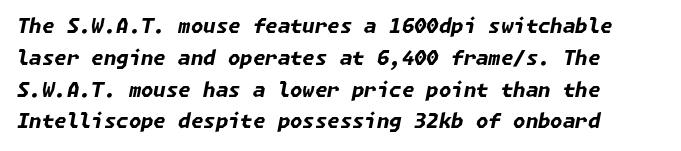
{"italic": "yes", "lean": "right", "slant_degrees": 11, "bold": "yes", "underline": "no", "line_spacing": "normal", "line_spacing_ratio": 1.59, "letter_spacing": "normal", "letter_spacing_em": 0.0, "glyph_px": 20}
